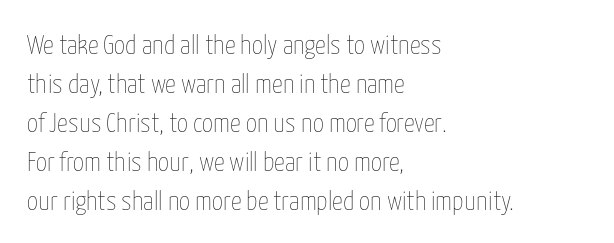
{"italic": "no", "bold": "no", "underline": "no", "align": "left", "line_spacing": "normal", "line_spacing_ratio": 1.44, "letter_spacing": "normal", "letter_spacing_em": 0.0, "glyph_px": 27}
